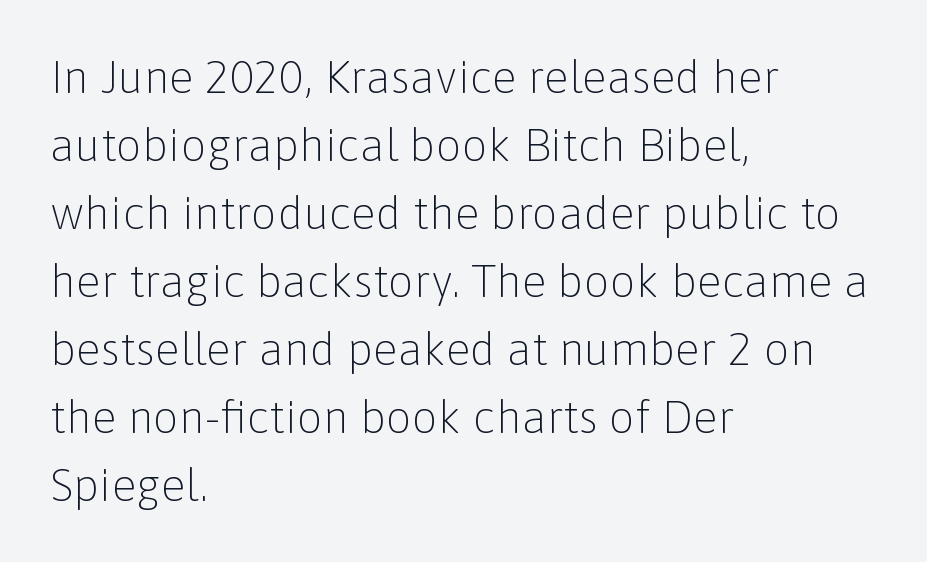
The image shows 46 px light sans-serif type, upright; set left-aligned, normal line spacing (1.48x), normal letter spacing, not underlined; low stroke contrast and a medium x-height.
